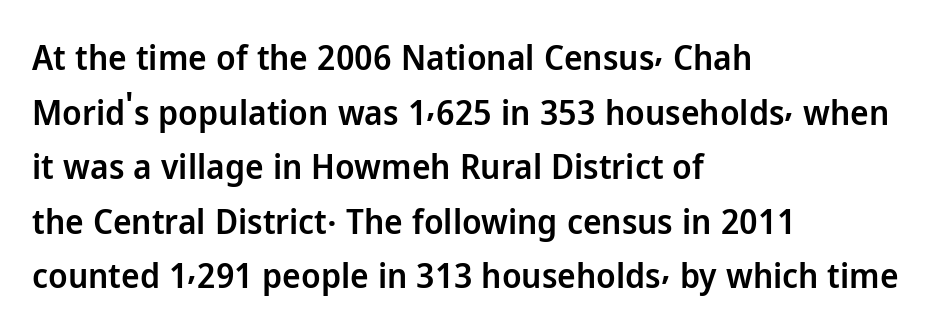
{"serif": "no", "italic": "no", "bold": "semi", "weight": "semibold", "width": "normal", "stroke_contrast": "low", "x_height": "medium", "monospaced": "no", "underline": "no", "align": "left", "line_spacing": "normal", "line_spacing_ratio": 1.56, "letter_spacing": "normal", "letter_spacing_em": 0.0, "glyph_px": 35}
